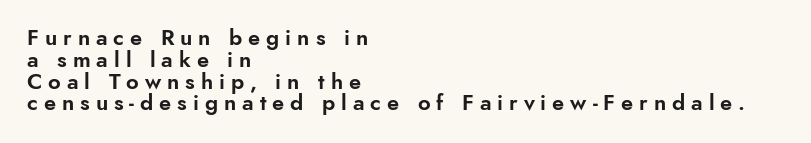
Q: Is the text italic (slanted)? A: No, it is upright.
Q: Is the text underlined? A: No.
Q: How is the paragraph aligned? A: Left-aligned.
Q: Is the spacing between letters normal or unusually wide? A: Unusually wide.
Q: Is the spacing between lines tight, normal or loose? A: Tight.
